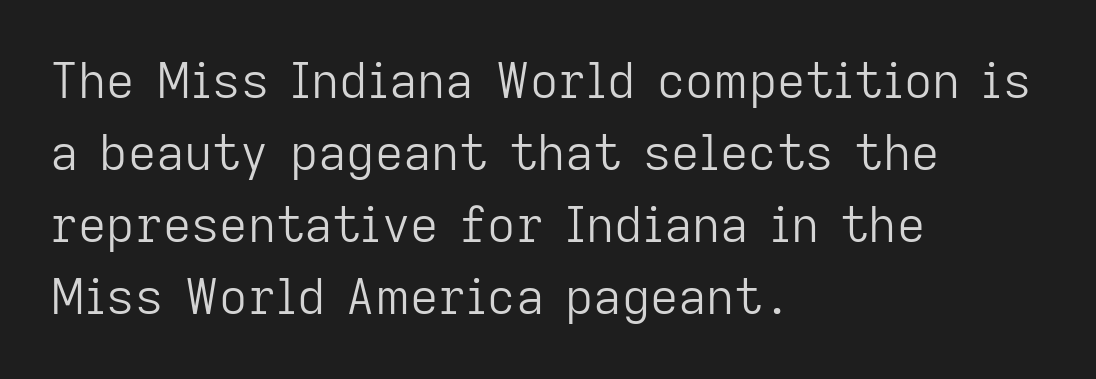
Q: Is the text bold? A: No.
Q: Is the text italic (slanted)? A: No, it is upright.
Q: Is the typeface a serif or a sans-serif typeface? A: Sans-serif.
Q: Is the text underlined? A: No.
Q: How is the paragraph aligned? A: Left-aligned.
Q: Is the spacing between letters normal or unusually wide? A: Normal.
Q: Is the spacing between lines tight, normal or loose? A: Normal.
Q: Width (condensed, normal, or wide)? A: Normal.
Q: Stroke contrast? A: Low.
Q: x-height? A: Medium.
Q: Monospaced? A: No.
